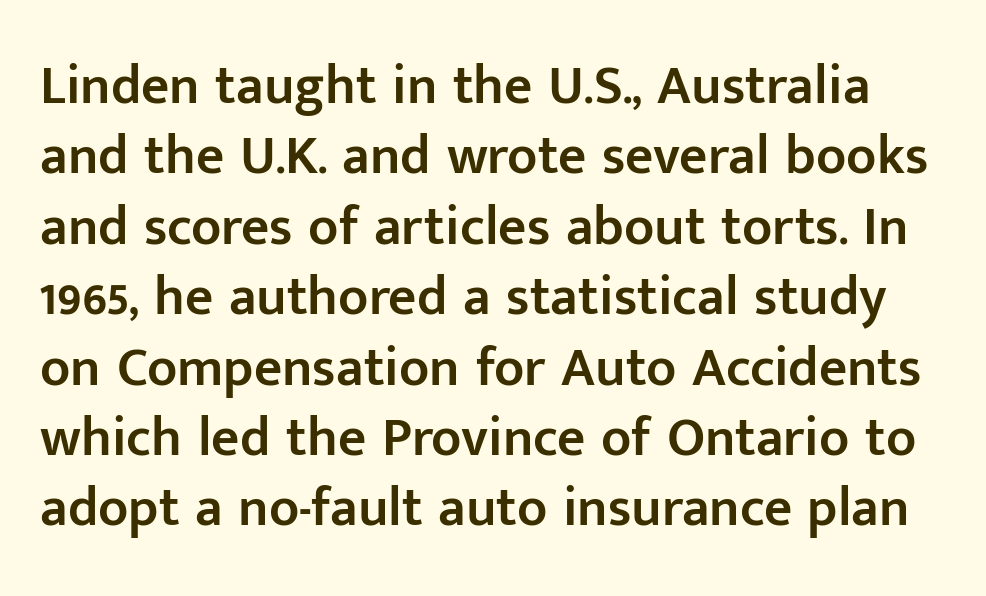
Q: Is the text bold? A: Semi-bold.
Q: Is the text italic (slanted)? A: No, it is upright.
Q: Is the typeface a serif or a sans-serif typeface? A: Sans-serif.
Q: Is the text underlined? A: No.
Q: Is the spacing between letters normal or unusually wide? A: Normal.
Q: Is the spacing between lines tight, normal or loose? A: Normal.
Q: Width (condensed, normal, or wide)? A: Normal.
Q: Stroke contrast? A: Low.
Q: x-height? A: Medium.
Q: Monospaced? A: No.
